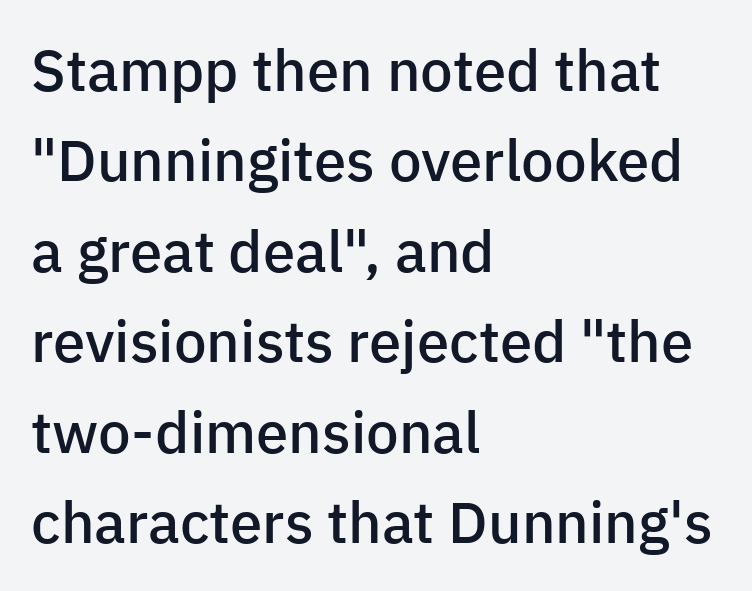
The image shows 58 px semibold sans-serif type, upright; set left-aligned, normal line spacing (1.56x), normal letter spacing, not underlined; low stroke contrast and a medium x-height.
